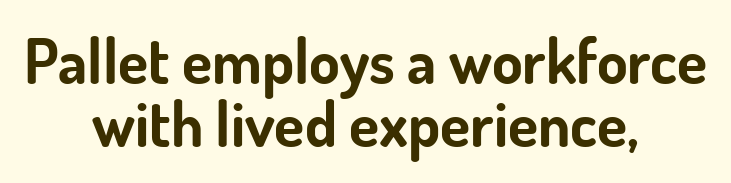
Rows of type sit shoulder to shoulder in the vertical direction. Chunky letters — that's bold for sure. The passage shown is typed in a proportional face where columns would drift. Descenders are the only things crossing below the line.
